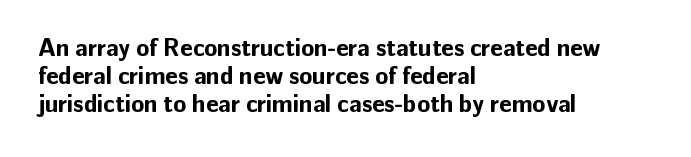
The image shows 24 px bold type, upright; set left-aligned, line spacing 1.17x, normal letter spacing, not underlined.
